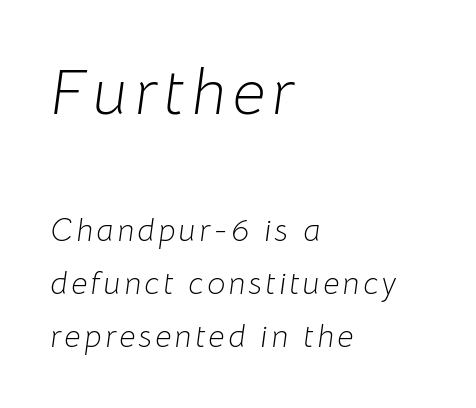
Baseline-to-baseline distance is the conventional proportion of letter height. The glyphs are unaccompanied by any horizontal stroke below them. Varying glyph widths throughout — classic text-font behaviour. In terms of posture, this sample is oblique.
